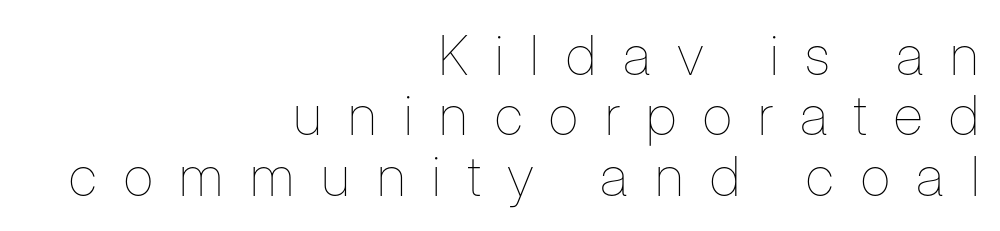
The image shows 55 px thin, condensed type, upright; set right-aligned, tight line spacing (1.1x), unusually wide letter spacing (+0.49 em), not underlined; low stroke contrast and a medium x-height.
